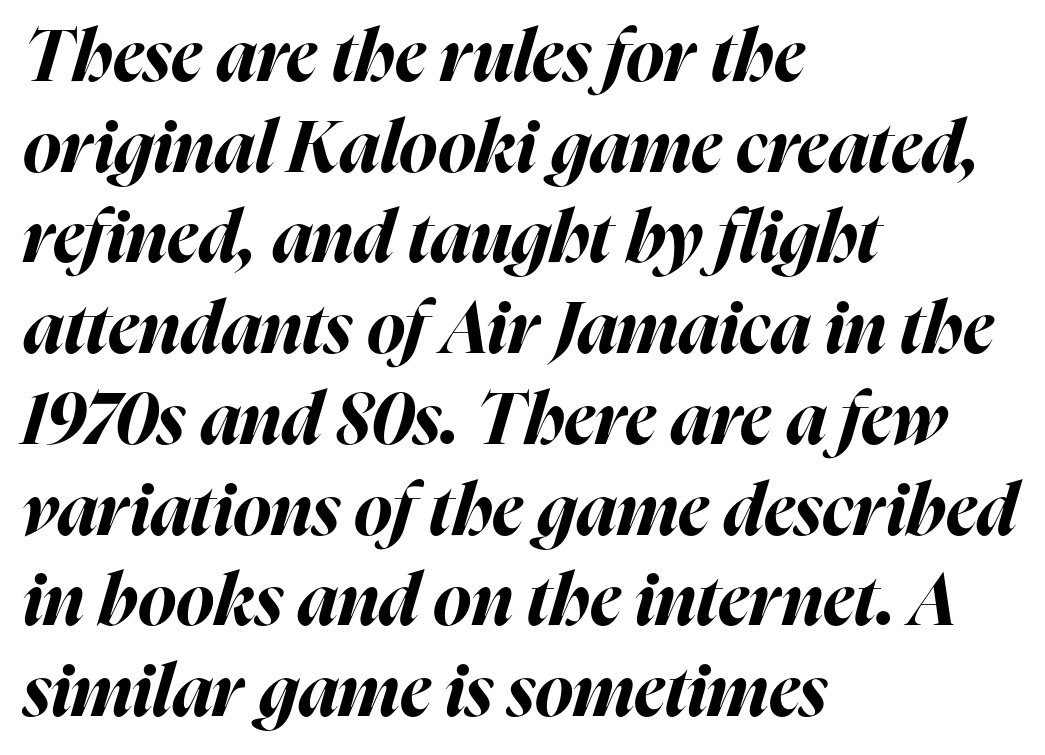
The rendering applies a slant to the glyphs. The typesetter chose a ragged-right arrangement here. Vertically, the passage feels balanced, rows spaced as you'd expect. Words float on clear page, feet unadorned.
